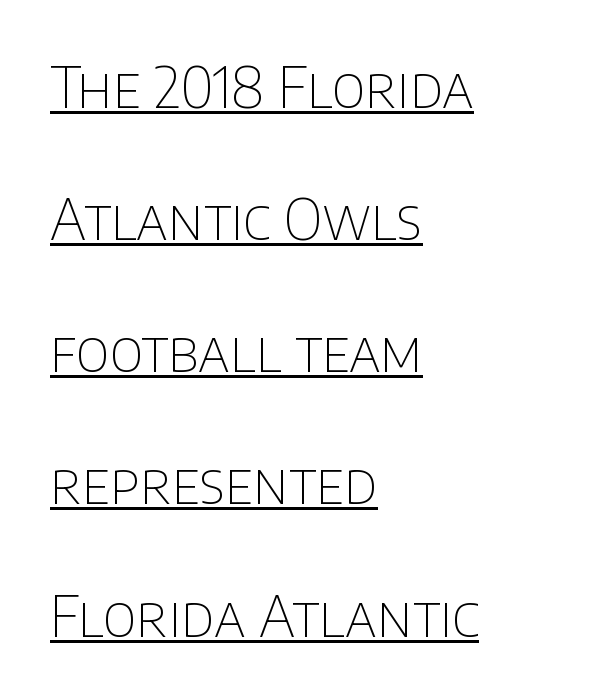
Q: Is the text bold? A: No.
Q: Is the text italic (slanted)? A: No, it is upright.
Q: Is the typeface a serif or a sans-serif typeface? A: Sans-serif.
Q: Is the text underlined? A: Yes.
Q: How is the paragraph aligned? A: Left-aligned.
Q: Is the spacing between letters normal or unusually wide? A: Normal.
Q: Is the spacing between lines tight, normal or loose? A: Loose.
Q: Width (condensed, normal, or wide)? A: Normal.
Q: Stroke contrast? A: Low.
Q: x-height? A: Large.
Q: Monospaced? A: No.
